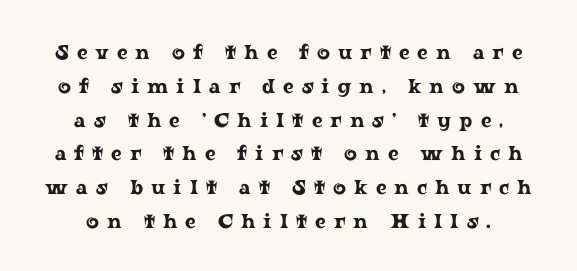
{"italic": "no", "underline": "no", "line_spacing": "normal", "line_spacing_ratio": 1.69, "letter_spacing": "wide", "letter_spacing_em": 0.4, "glyph_px": 20}
